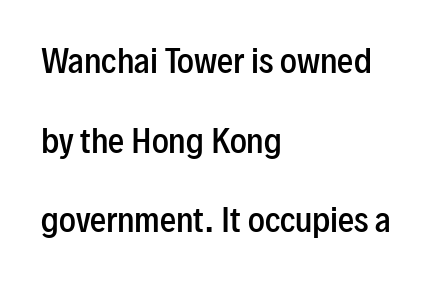
Ascenders rise straight up at ninety degrees. Slightly chunky letters — semibold, I'd say, not full bold. Horizontal bands of white between lines are thick stripes. Type without underlining.
